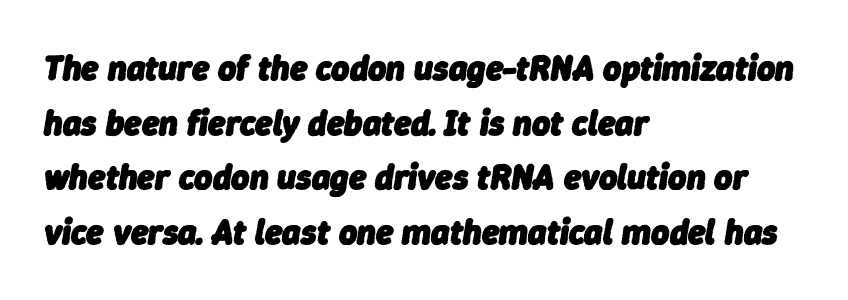
Q: Is the text bold? A: Yes.
Q: Is the text italic (slanted)? A: Yes, it leans right by about 9 degrees.
Q: Is the text underlined? A: No.
Q: How is the paragraph aligned? A: Left-aligned.
Q: Is the spacing between letters normal or unusually wide? A: Normal.
Q: Is the spacing between lines tight, normal or loose? A: Normal.
Q: Width (condensed, normal, or wide)? A: Normal.
Q: Stroke contrast? A: Low.
Q: x-height? A: Medium.
Q: Monospaced? A: No.
